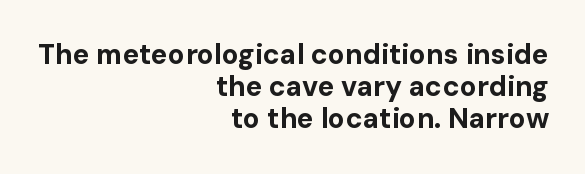
Varying glyph widths throughout — classic text-font behaviour. Plenty of ink on the page — the face is bold. Are there feet on the stems? There aren't — it's a sans. Leftover space on each line is placed entirely before the opening word. The lettering holds an erect, upright posture throughout.
